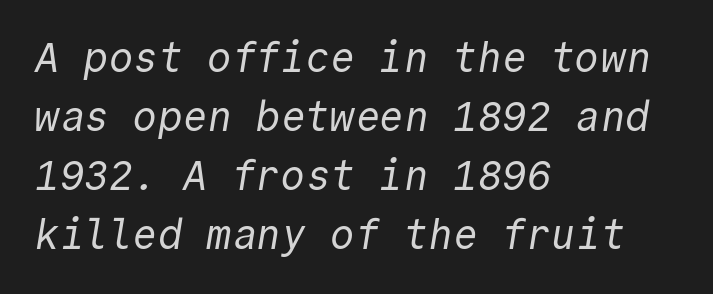
Is this a sans? Yes — the strokes have no serifs. You could count columns in this text — the font is strictly monospaced. The space directly below the letters is spotless. The typesetting does not lean heavy: it is not bold.
